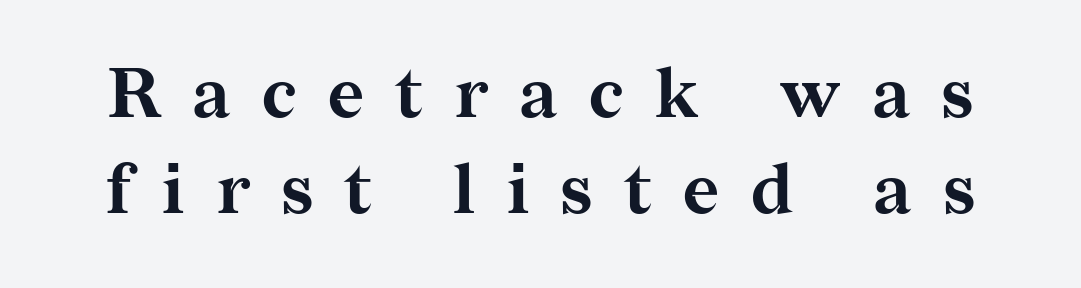
{"serif": "yes", "italic": "no", "bold": "yes", "weight": "bold", "width": "normal", "stroke_contrast": "medium", "x_height": "medium", "monospaced": "no", "underline": "no", "line_spacing": "normal", "line_spacing_ratio": 1.39, "letter_spacing": "wide", "letter_spacing_em": 0.46, "glyph_px": 69}
